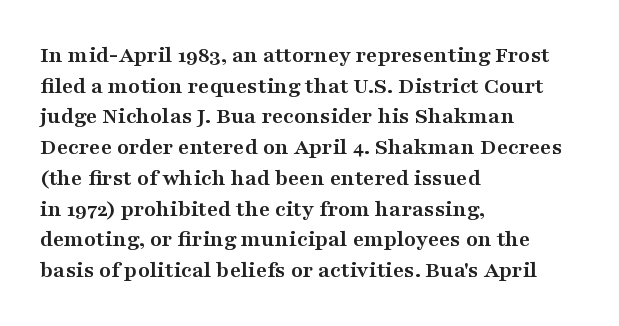
{"italic": "no", "bold": "yes", "underline": "no", "align": "left", "line_spacing": "normal", "line_spacing_ratio": 1.28, "letter_spacing": "normal", "letter_spacing_em": 0.0, "glyph_px": 24}
